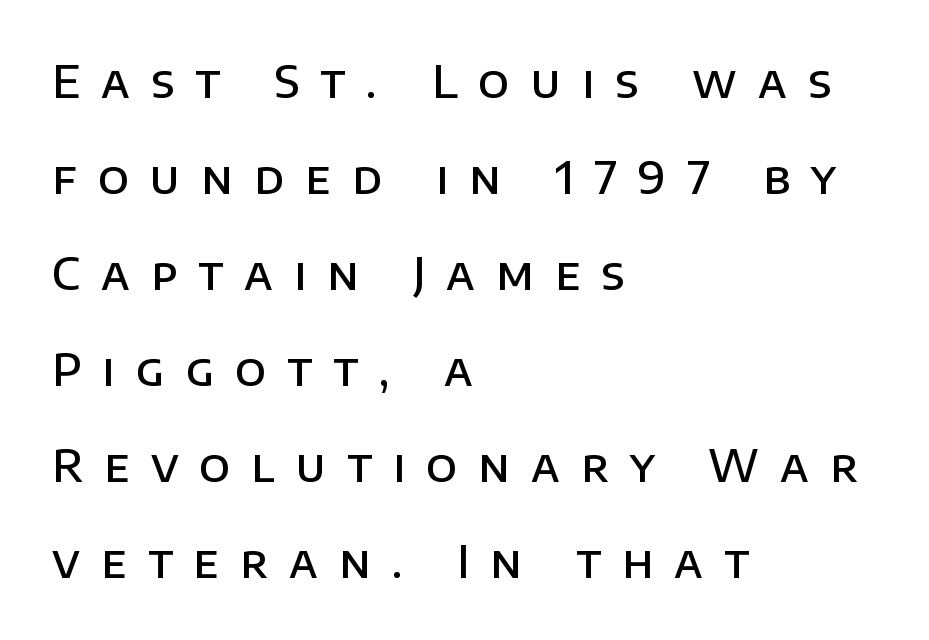
The strip under each line holds only bare page. The face used here is proportionally spaced, like ordinary book or web type. All the whitespace from short lines collects on the right. I'd call this a sans setting — the letters go barefoot. Characters follow at a spacing far wider than the type designer built in. Posture: upright roman.
